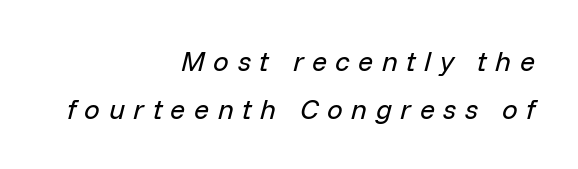
The image shows 28 px regular-weight type, italic (leaning right); set right-aligned, line spacing 1.71x, unusually wide letter spacing (+0.3 em), not underlined; low stroke contrast and a medium x-height.
